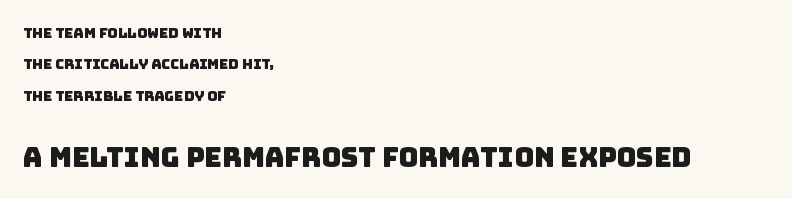
Plain, unruled lines of type. The designer gave the closing block more size than the opening block. The face used here is rendered with its standard letterfit. Is the block centered? No — it sits flush against the left margin. Line spacing here is loose.
